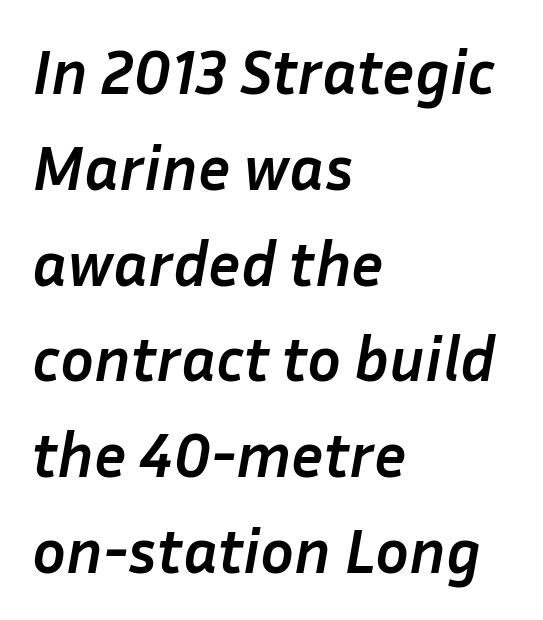
The image shows 63 px semibold type, italic (leaning right); set left-aligned, normal line spacing (1.52x), normal letter spacing, not underlined; low stroke contrast and a medium x-height.
